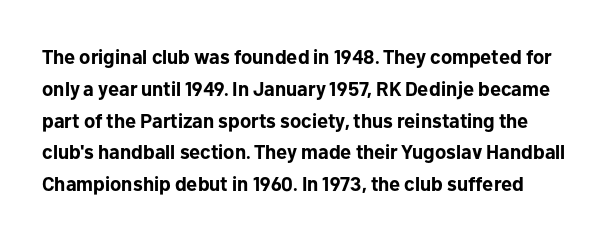
Each row of text sits above clean, open space. Every letter is thick-stroked: bold, no question. Letter spacing: default. The letters stand upright; this is a roman face.
